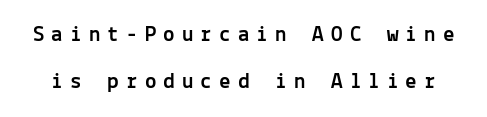
The image shows 23 px text type, upright; set loose line spacing (2.04x), unusually wide letter spacing (+0.31 em), not underlined.
